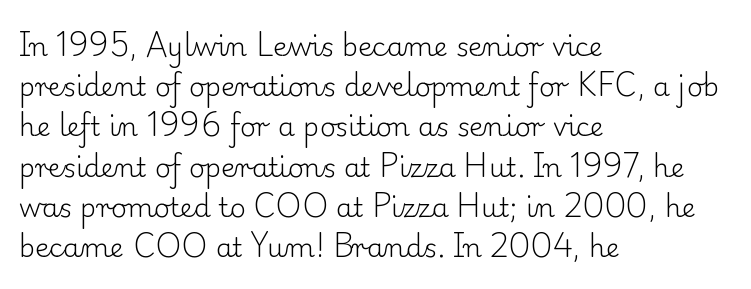
The paragraph shown leans on its left margin. Has an underline been added? It has not. The font's upright variant was chosen for this text. The cut favours lightness, reaching ordinary text weight at its darkest.
